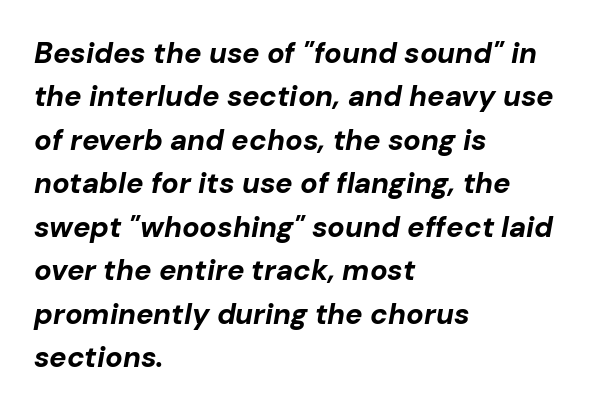
Does extra space separate the letters? No, they use regular spacing. Chunky letters — that's bold for sure. A typesetter would call this proportional, since set widths differ per character. Beneath every word, the page is bare. Does the lettering tilt? It does — this is italic. The paragraph has a hard left edge and a soft right edge.
